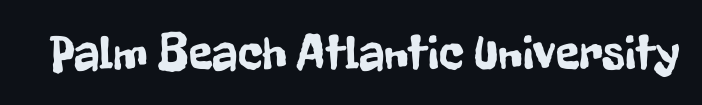
The image shows 49 px condensed sans-serif type, upright; set normal letter spacing, not underlined; low stroke contrast and a medium x-height.
